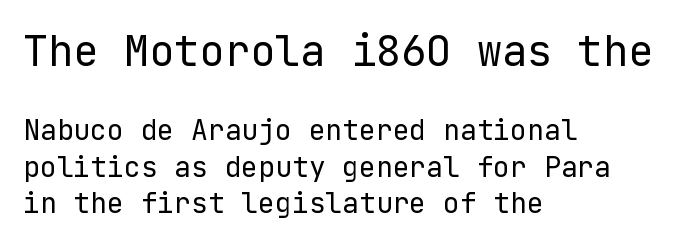
The image shows 42 px regular-weight sans-serif type, upright; set left-aligned, normal line spacing (1.3x), normal letter spacing, not underlined; the first (top) block is 1.5x larger; low stroke contrast and a medium x-height.
